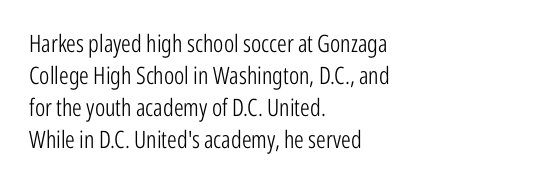
Q: Is the text bold? A: No.
Q: Is the text italic (slanted)? A: No, it is upright.
Q: Is the text underlined? A: No.
Q: How is the paragraph aligned? A: Left-aligned.
Q: Is the spacing between letters normal or unusually wide? A: Normal.
Q: Is the spacing between lines tight, normal or loose? A: Normal.
